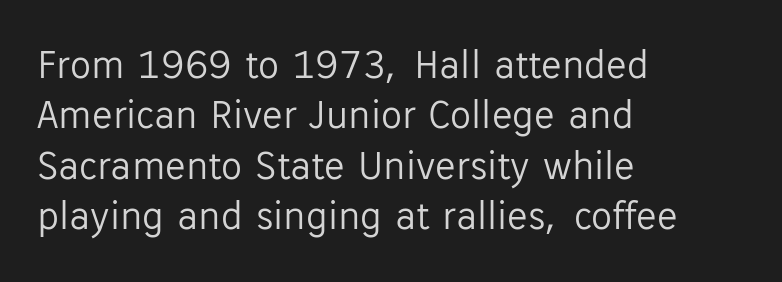
{"serif": "no", "italic": "no", "bold": "no", "weight": "light", "width": "normal", "stroke_contrast": "low", "x_height": "medium", "monospaced": "no", "underline": "no", "align": "left", "line_spacing_ratio": 1.2, "letter_spacing": "normal", "letter_spacing_em": 0.0, "glyph_px": 42}
